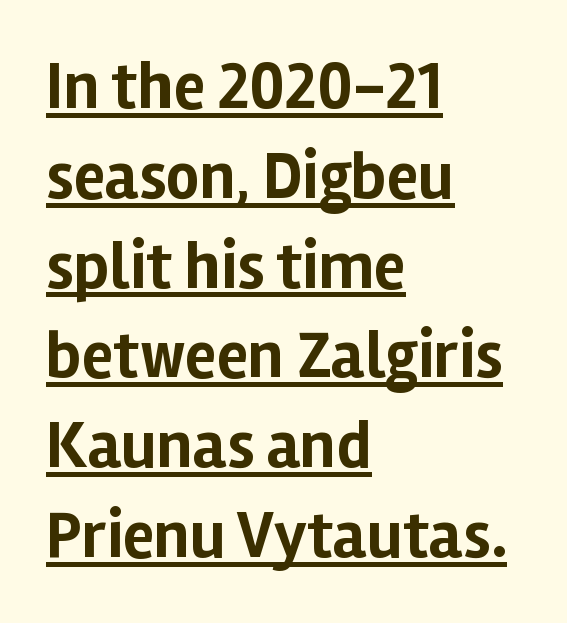
The image shows 66 px bold sans-serif type, upright; set left-aligned, normal line spacing (1.36x), normal letter spacing, underlined; low stroke contrast and a medium x-height.
